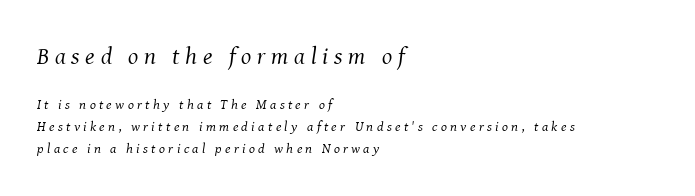
The image shows 24 px text type, italic (leaning right); set left-aligned, normal line spacing (1.55x), unusually wide letter spacing (+0.24 em), not underlined; the first (top) block is 1.71x larger.
